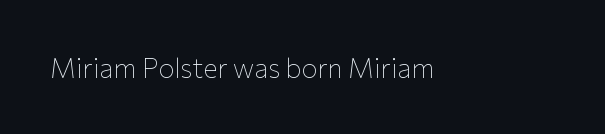
Has an underline been added? It has not. The type is set solid horizontally, with unmodified tracking. The characters are drawn with everyday or finer stroke widths. Every character sits straight up, as roman type does.
